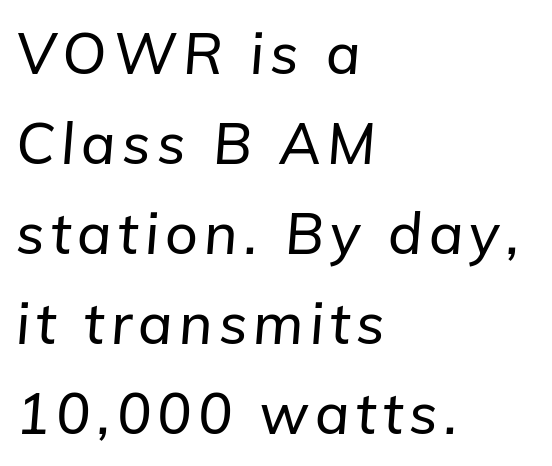
Q: Is the text italic (slanted)? A: Yes, it leans right by about 5 degrees.
Q: Is the text underlined? A: No.
Q: How is the paragraph aligned? A: Left-aligned.
Q: Is the spacing between lines tight, normal or loose? A: Normal.
Q: Width (condensed, normal, or wide)? A: Normal.
Q: Stroke contrast? A: Low.
Q: x-height? A: Medium.
Q: Monospaced? A: No.
